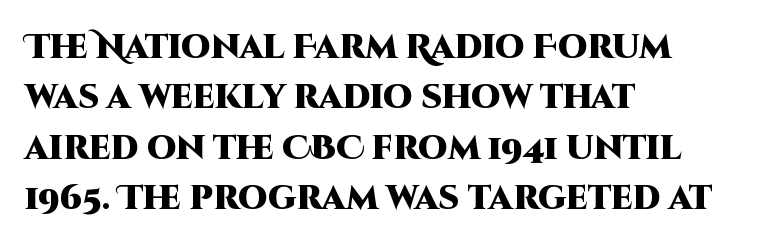
{"serif": "no", "italic": "no", "bold": "yes", "weight": "heavy", "width": "normal", "stroke_contrast": "high", "x_height": "large", "monospaced": "no", "underline": "no", "align": "left", "line_spacing": "normal", "line_spacing_ratio": 1.53, "letter_spacing": "normal", "letter_spacing_em": 0.0, "glyph_px": 33}
